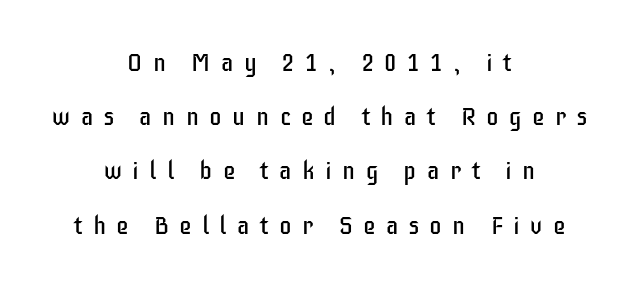
{"italic": "no", "bold": "no", "underline": "no", "align": "center", "line_spacing": "loose", "line_spacing_ratio": 2.17, "letter_spacing": "wide", "letter_spacing_em": 0.42, "glyph_px": 25}
